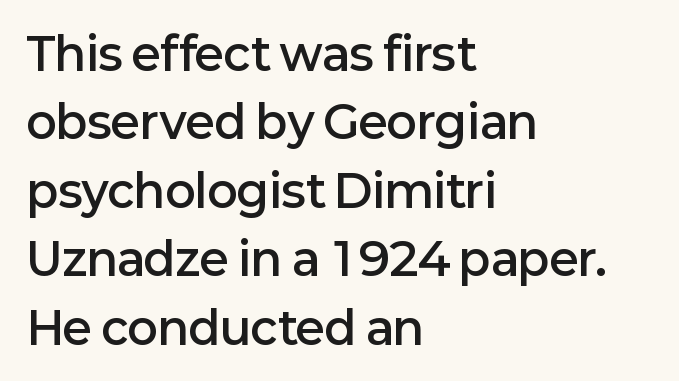
The glyphs in this specimen are sans serif. Line beginnings align vertically; line endings do not. Successive baselines arrive at the customary interval. Proportional: the letters do not fall into vertical columns. Every character sits straight up, as roman type does.
